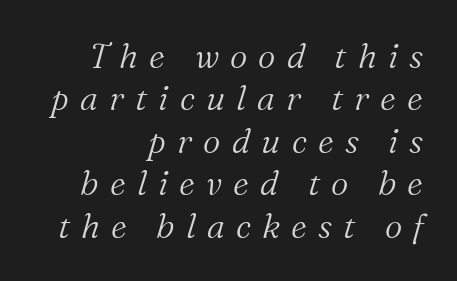
Q: Is the text bold? A: No.
Q: Is the text italic (slanted)? A: Yes, it leans right by about 16 degrees.
Q: Is the typeface a serif or a sans-serif typeface? A: Serif.
Q: Is the text underlined? A: No.
Q: How is the paragraph aligned? A: Right-aligned.
Q: Is the spacing between letters normal or unusually wide? A: Unusually wide.
Q: Is the spacing between lines tight, normal or loose? A: Normal.
Q: Width (condensed, normal, or wide)? A: Normal.
Q: Stroke contrast? A: Medium.
Q: x-height? A: Medium.
Q: Monospaced? A: No.
